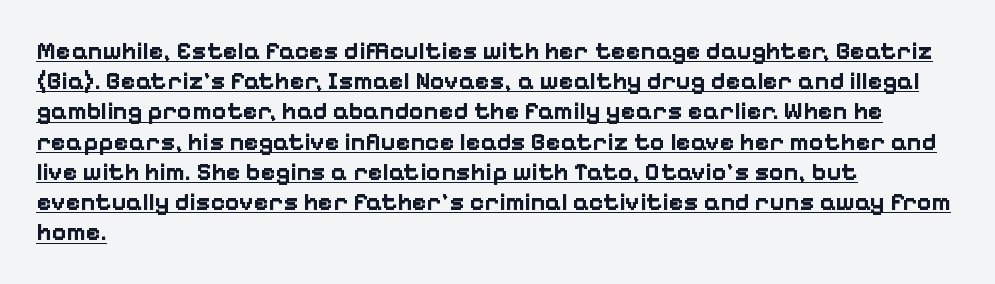
This sample is left-justified, so line endings fall wherever the words run out. Is the letter spacing exaggerated? No — it looks like the ordinary default. It's the straight-up-and-down kind of type. Underlining? Definitely there. Caption: bold face, heavy strokes.
